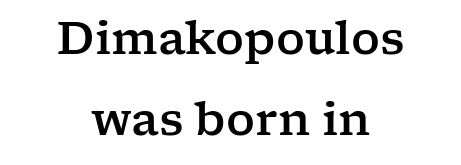
{"serif": "yes", "italic": "no", "width": "wide", "stroke_contrast": "low", "x_height": "medium", "monospaced": "no", "underline": "no", "align": "center", "line_spacing_ratio": 1.8, "letter_spacing": "normal", "letter_spacing_em": 0.0, "glyph_px": 45}
